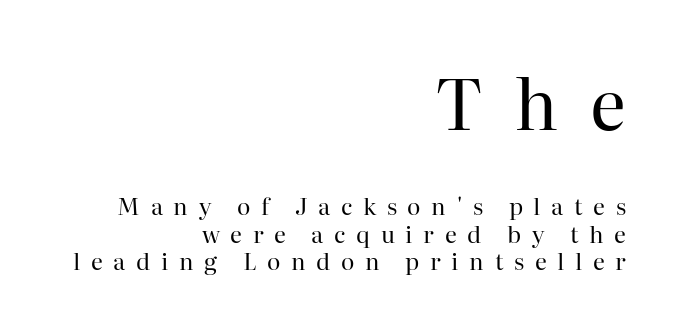
The image shows 70 px regular-weight serif type, upright; set right-aligned, line spacing 1.2x, unusually wide letter spacing (+0.46 em), not underlined; the first (top) block is 3.04x larger; high stroke contrast and a medium x-height.
